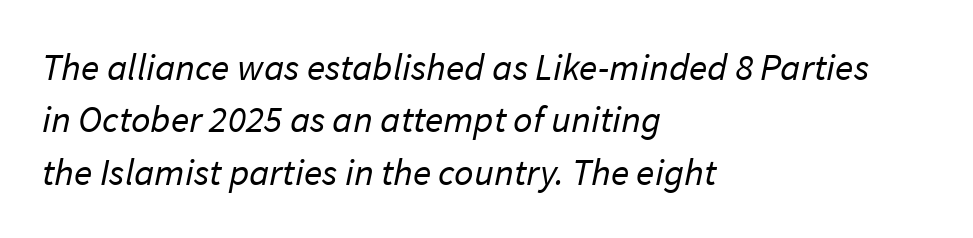
The image shows 38 px regular-weight sans-serif type; set left-aligned, normal line spacing (1.38x), normal letter spacing, not underlined; low stroke contrast and a medium x-height.
